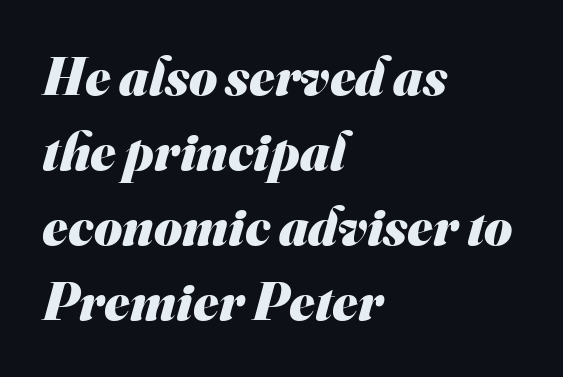
Q: Is the text bold? A: Yes.
Q: Is the typeface a serif or a sans-serif typeface? A: Sans-serif.
Q: Is the text underlined? A: No.
Q: How is the paragraph aligned? A: Left-aligned.
Q: Is the spacing between letters normal or unusually wide? A: Normal.
Q: Is the spacing between lines tight, normal or loose? A: Normal.
Q: Width (condensed, normal, or wide)? A: Normal.
Q: Stroke contrast? A: Medium.
Q: x-height? A: Small.
Q: Monospaced? A: No.
